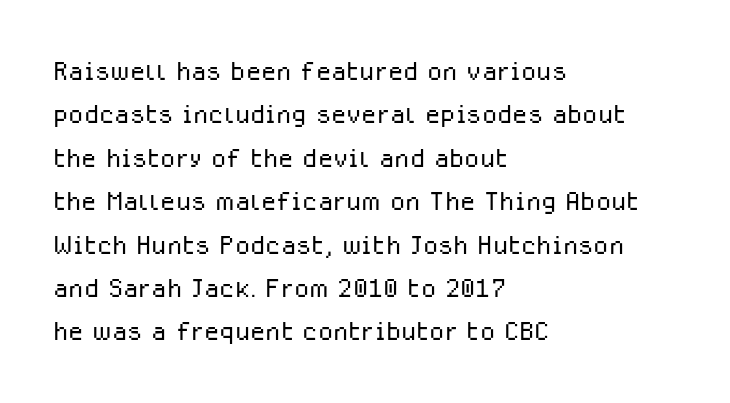
{"serif": "no", "italic": "no", "bold": "no", "weight": "light", "width": "normal", "stroke_contrast": "low", "x_height": "medium", "monospaced": "no", "underline": "no", "align": "left", "line_spacing_ratio": 1.24, "letter_spacing": "normal", "letter_spacing_em": 0.0, "glyph_px": 35}
